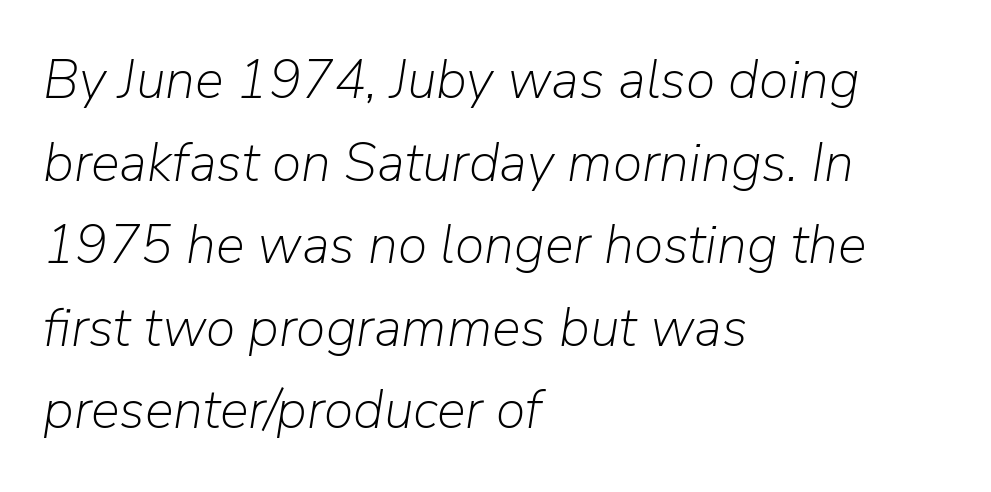
Q: Is the text bold? A: No.
Q: Is the text italic (slanted)? A: Yes, it leans right by about 9 degrees.
Q: Is the text underlined? A: No.
Q: How is the paragraph aligned? A: Left-aligned.
Q: Is the spacing between letters normal or unusually wide? A: Normal.
Q: Is the spacing between lines tight, normal or loose? A: Normal.
Q: Width (condensed, normal, or wide)? A: Normal.
Q: Stroke contrast? A: Low.
Q: x-height? A: Medium.
Q: Monospaced? A: No.
